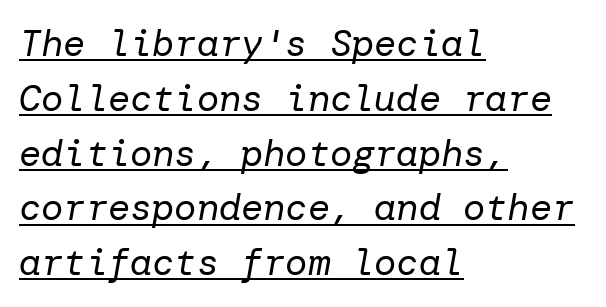
Q: Is the text bold? A: No.
Q: Is the text italic (slanted)? A: Yes, it leans right by about 10 degrees.
Q: Is the text underlined? A: Yes.
Q: How is the paragraph aligned? A: Left-aligned.
Q: Is the spacing between letters normal or unusually wide? A: Normal.
Q: Is the spacing between lines tight, normal or loose? A: Normal.
Q: Width (condensed, normal, or wide)? A: Normal.
Q: Stroke contrast? A: Low.
Q: x-height? A: Medium.
